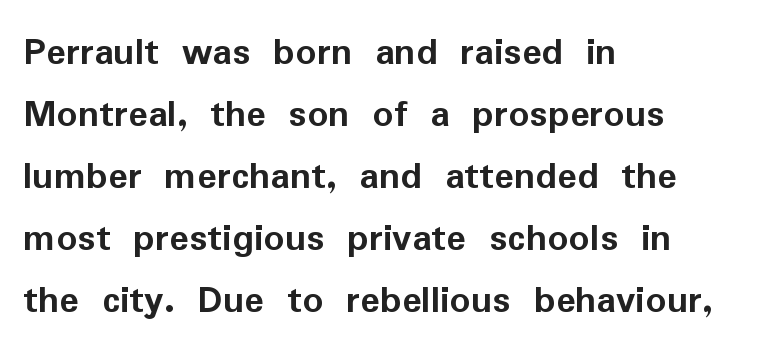
The image shows 41 px semibold sans-serif type, upright; set left-aligned, normal line spacing (1.51x), normal letter spacing, not underlined; low stroke contrast and a medium x-height.
